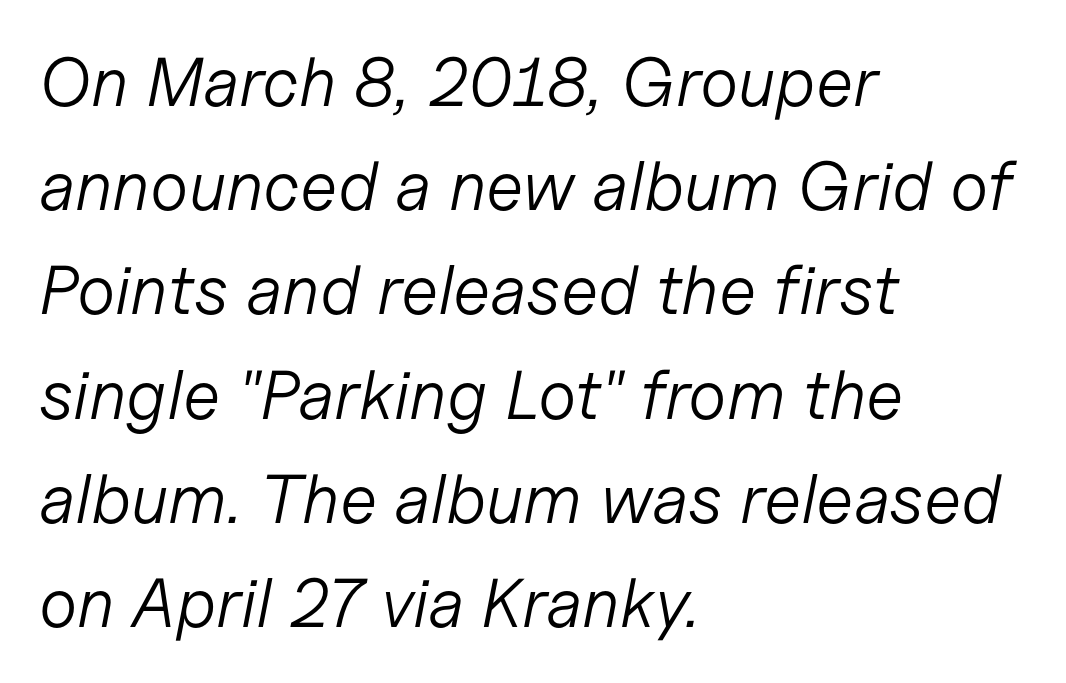
Q: Is the text bold? A: No.
Q: Is the text italic (slanted)? A: Yes, it leans right by about 11 degrees.
Q: Is the text underlined? A: No.
Q: How is the paragraph aligned? A: Left-aligned.
Q: Is the spacing between letters normal or unusually wide? A: Normal.
Q: Is the spacing between lines tight, normal or loose? A: Normal.
Q: Width (condensed, normal, or wide)? A: Normal.
Q: Stroke contrast? A: Low.
Q: x-height? A: Medium.
Q: Monospaced? A: No.
